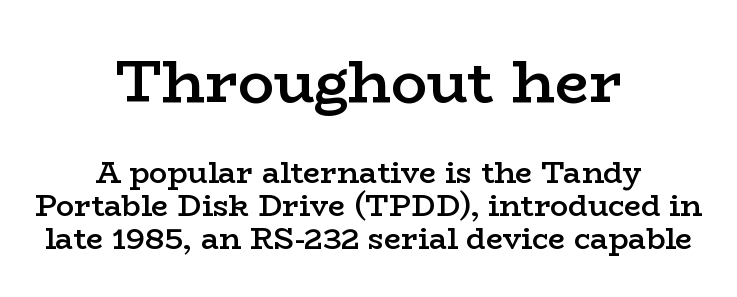
{"serif": "yes", "italic": "no", "bold": "semi", "weight": "semibold", "width": "wide", "stroke_contrast": "low", "x_height": "medium", "monospaced": "no", "underline": "no", "align": "center", "line_spacing": "tight", "line_spacing_ratio": 1.11, "letter_spacing": "normal", "letter_spacing_em": 0.0, "larger_block": "first", "size_ratio": 2.0, "glyph_px": 60}
